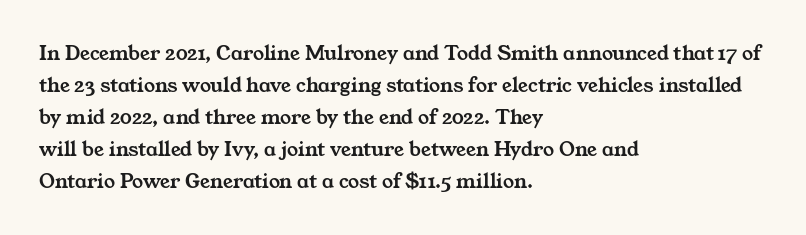
The image shows 22 px text type; set left-aligned, normal line spacing (1.46x), normal letter spacing, not underlined.
